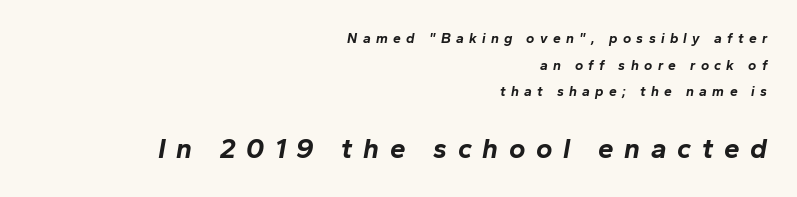
The image shows 28 px bold type, italic (leaning right); set right-aligned, loose line spacing (1.9x), unusually wide letter spacing (+0.38 em), not underlined; the second (bottom) block is 2.0x larger; low stroke contrast and a medium x-height.
